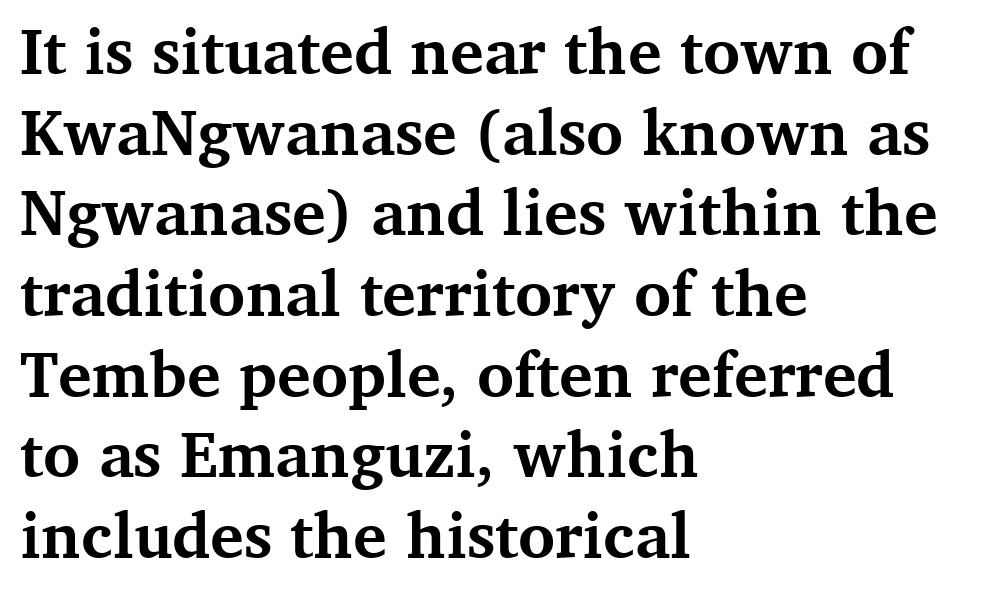
The image shows 63 px bold serif type, upright; set left-aligned, normal line spacing (1.28x), normal letter spacing, not underlined; medium stroke contrast and a medium x-height.
